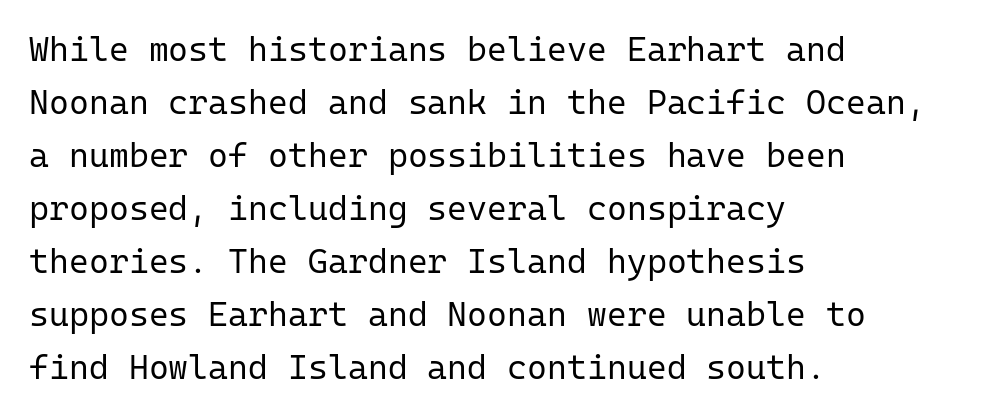
Q: Is the text bold? A: No.
Q: Is the text italic (slanted)? A: No, it is upright.
Q: Is the typeface a serif or a sans-serif typeface? A: Sans-serif.
Q: Is the text underlined? A: No.
Q: How is the paragraph aligned? A: Left-aligned.
Q: Is the spacing between letters normal or unusually wide? A: Normal.
Q: Is the spacing between lines tight, normal or loose? A: Normal.
Q: Width (condensed, normal, or wide)? A: Normal.
Q: Stroke contrast? A: Low.
Q: x-height? A: Medium.
Q: Monospaced? A: Yes.
